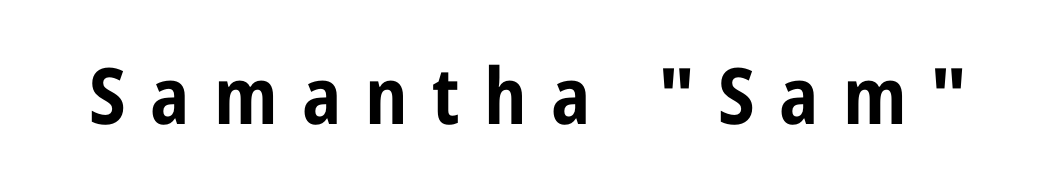
The image shows 78 px bold, condensed sans-serif type, upright; set unusually wide letter spacing (+0.31 em), not underlined; low stroke contrast and a medium x-height.
